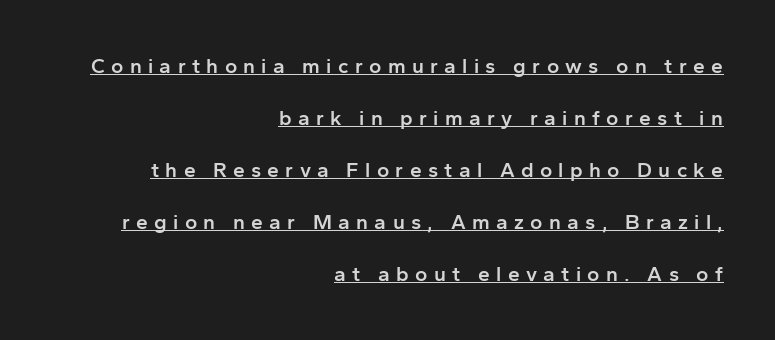
The image shows 21 px text type, upright; set right-aligned, loose line spacing (2.48x), unusually wide letter spacing (+0.3 em), underlined.
